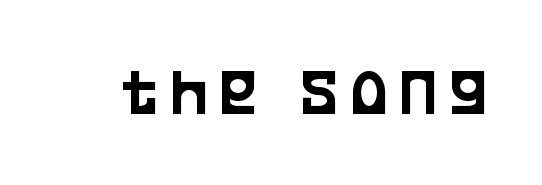
These lines are rendered in a variable-pitch font. Only glyphs here, with clear space below each row. This is sans-serif lettering, the kind often seen on screens and signage. Unlike italic type, these characters show no tilt at all.
